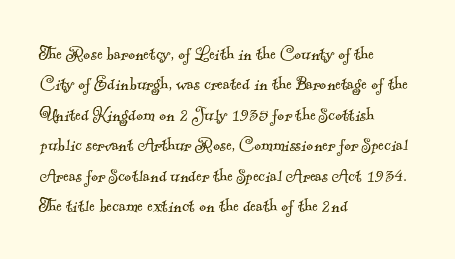
Q: Is the text bold? A: No.
Q: Is the text underlined? A: No.
Q: How is the paragraph aligned? A: Left-aligned.
Q: Is the spacing between letters normal or unusually wide? A: Normal.
Q: Is the spacing between lines tight, normal or loose? A: Normal.
